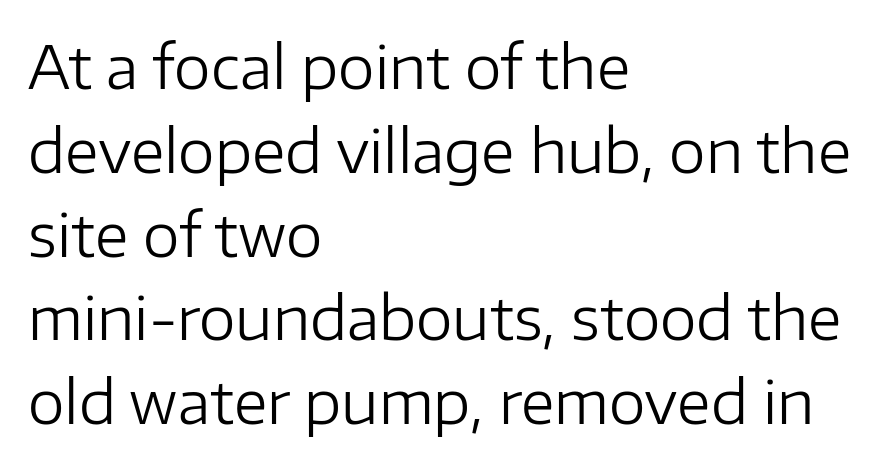
{"serif": "no", "italic": "no", "bold": "no", "weight": "regular", "width": "normal", "stroke_contrast": "low", "x_height": "medium", "monospaced": "no", "underline": "no", "align": "left", "line_spacing": "normal", "line_spacing_ratio": 1.42, "letter_spacing": "normal", "letter_spacing_em": 0.0, "glyph_px": 59}
